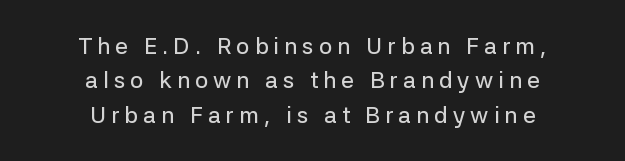
Compared with typical paragraphs, the rows here are spaced about the same. Type without underlining. Display-style spreading of the glyphs; the letterfit is very open. This sample uses an upright cut, with every glyph sitting square on the baseline.
